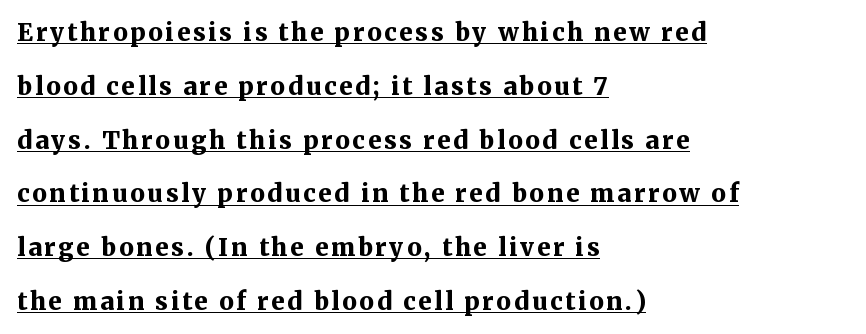
Q: Is the text bold? A: Yes.
Q: Is the text italic (slanted)? A: No, it is upright.
Q: Is the text underlined? A: Yes.
Q: How is the paragraph aligned? A: Left-aligned.
Q: Is the spacing between lines tight, normal or loose? A: Loose.
